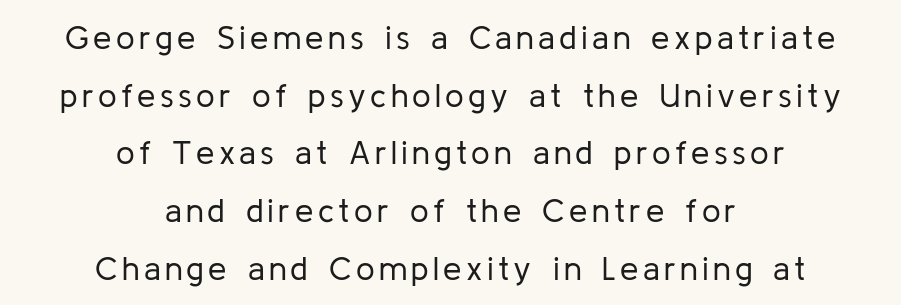
{"serif": "no", "italic": "no", "bold": "no", "weight": "regular", "width": "normal", "stroke_contrast": "low", "x_height": "medium", "monospaced": "no", "underline": "no", "align": "center", "line_spacing_ratio": 1.75, "glyph_px": 33}
